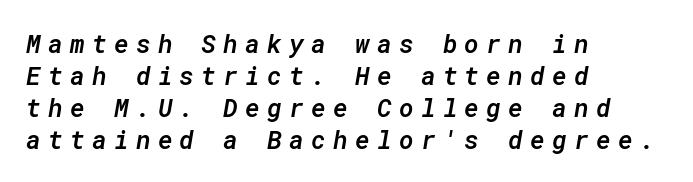
{"italic": "yes", "lean": "right", "slant_degrees": 10, "bold": "semi", "underline": "no", "align": "left", "line_spacing": "normal", "line_spacing_ratio": 1.28, "letter_spacing": "wide", "letter_spacing_em": 0.29, "glyph_px": 25}
